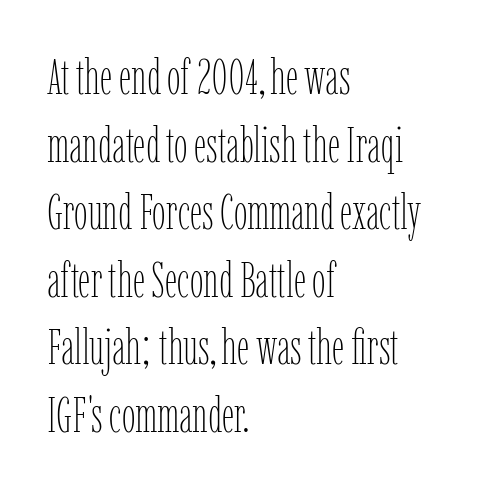
Q: Is the text bold? A: No.
Q: Is the text italic (slanted)? A: No, it is upright.
Q: Is the text underlined? A: No.
Q: How is the paragraph aligned? A: Left-aligned.
Q: Is the spacing between letters normal or unusually wide? A: Normal.
Q: Is the spacing between lines tight, normal or loose? A: Normal.
Q: Width (condensed, normal, or wide)? A: Condensed.
Q: Stroke contrast? A: Low.
Q: x-height? A: Medium.
Q: Monospaced? A: No.
